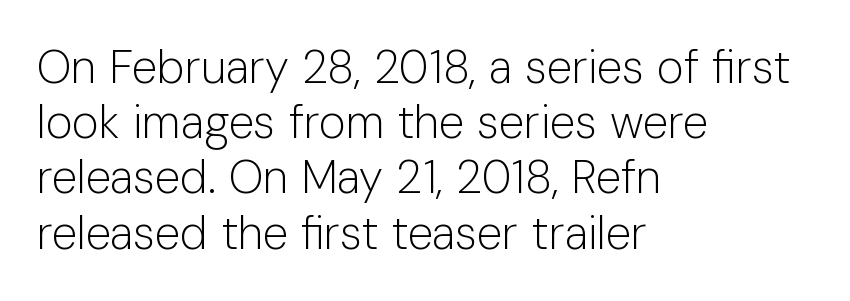
Each stroke keeps to a modest, everyday thickness or less. In terms of letterspacing, this is plain default setting. Do the characters align in a grid? No, the font is proportional. Italic? Not at all — the glyphs are vertical. This sample uses a sans-serif face. The rag falls on the right side of this text block.
